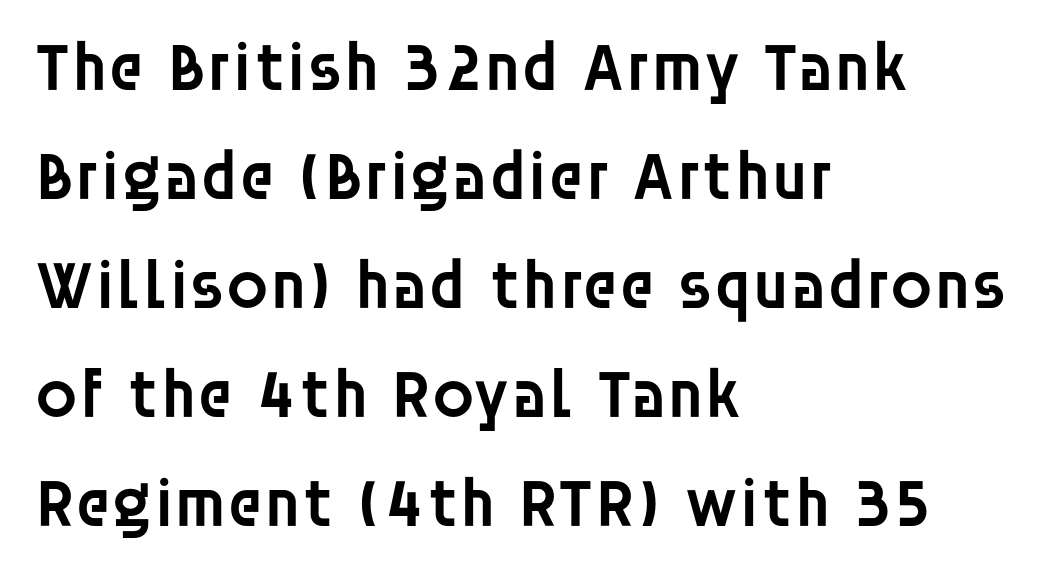
Q: Is the text bold? A: Semi-bold.
Q: Is the text italic (slanted)? A: No, it is upright.
Q: Is the typeface a serif or a sans-serif typeface? A: Sans-serif.
Q: Is the text underlined? A: No.
Q: How is the paragraph aligned? A: Left-aligned.
Q: Is the spacing between letters normal or unusually wide? A: Normal.
Q: Is the spacing between lines tight, normal or loose? A: Normal.
Q: Width (condensed, normal, or wide)? A: Normal.
Q: Stroke contrast? A: Low.
Q: x-height? A: Large.
Q: Monospaced? A: No.
